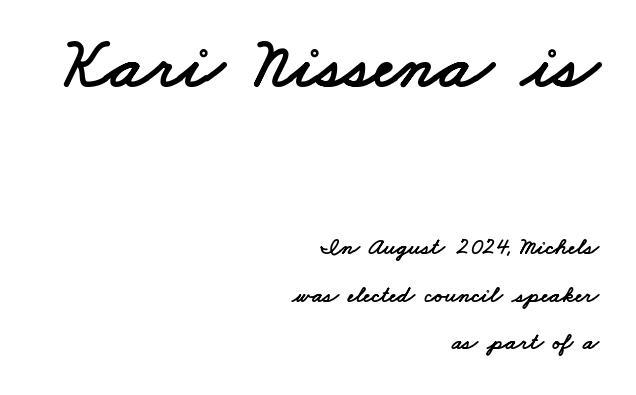
The image shows 72 px wide sans-serif type; set right-aligned, loose line spacing (1.98x), normal letter spacing, not underlined; the first (top) block is 3.0x larger; low stroke contrast and a small x-height.
